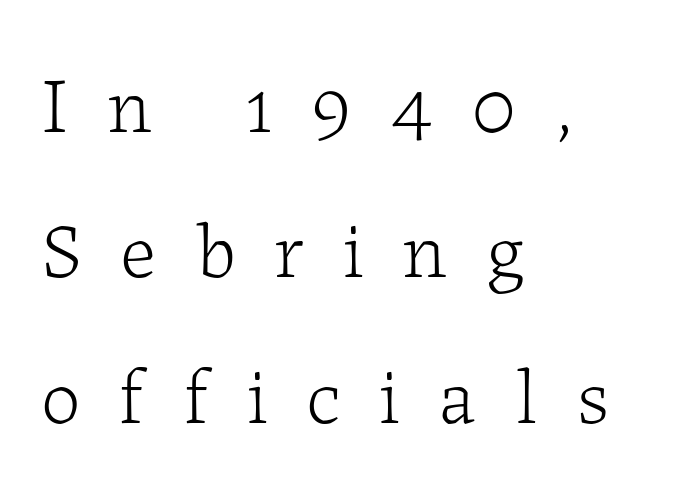
This sample uses an upright cut, with every glyph sitting square on the baseline. Examine the stroke ends and you'll spot serifs. These lines are set flush left with a ragged right edge. Words appear elongated and porous because spacing is wide.
